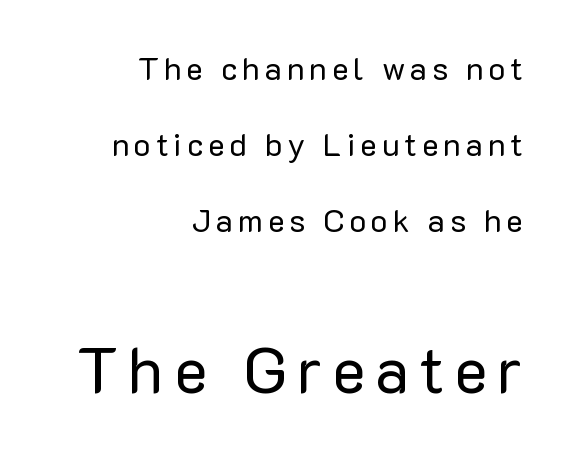
The image shows 64 px regular-weight sans-serif type, upright; set right-aligned, loose line spacing (2.37x), not underlined; the second (bottom) block is 2.0x larger; low stroke contrast and a medium x-height.
